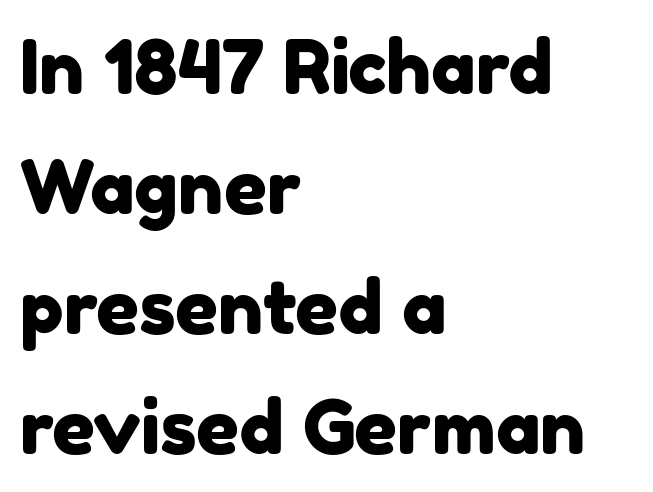
Observe the ordinary spacing: letters are neighbours, not strangers. Short and long lines alike share a common starting point at left. A typesetter would call this proportional, since set widths differ per character. If you measured baseline to baseline, you'd find a middling distance.
